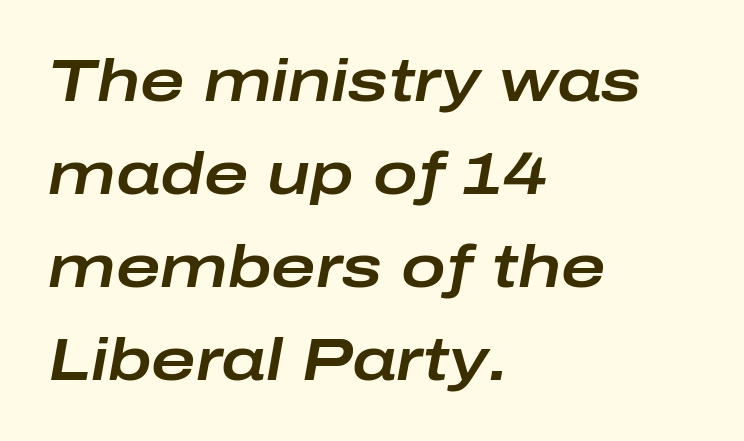
The image shows 60 px wide type, italic (leaning right); set left-aligned, normal line spacing (1.55x), normal letter spacing, not underlined; low stroke contrast and a medium x-height.
